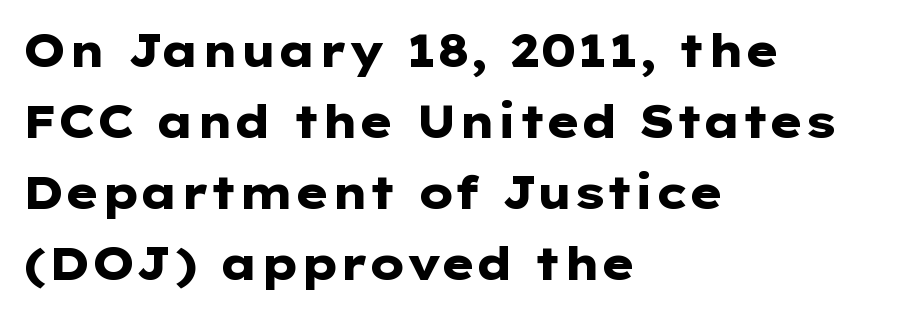
The letters are bold, with thick, heavy strokes. Serif or sans? Sans — the stroke terminals are bare. The letters advance in unequal steps, a hallmark of proportional type. Baseline-to-baseline distance is the conventional proportion of letter height. A student would call this left alignment; a typographer would say flush left, rag right. Nope, not italic — everything's standing straight.
